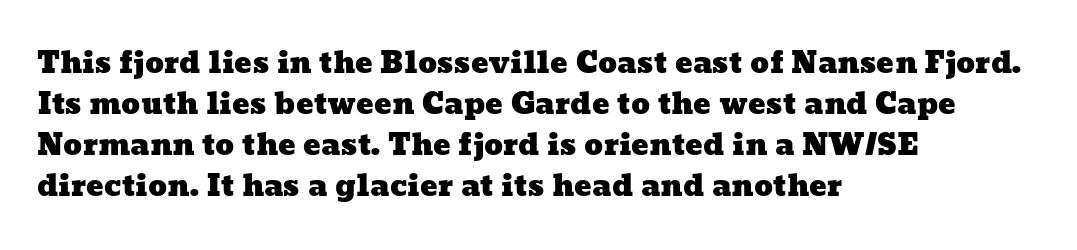
Q: Is the text underlined? A: No.
Q: How is the paragraph aligned? A: Left-aligned.
Q: Is the spacing between letters normal or unusually wide? A: Normal.
Q: Is the spacing between lines tight, normal or loose? A: Normal.
Q: Width (condensed, normal, or wide)? A: Wide.
Q: Stroke contrast? A: Low.
Q: x-height? A: Medium.
Q: Monospaced? A: No.
